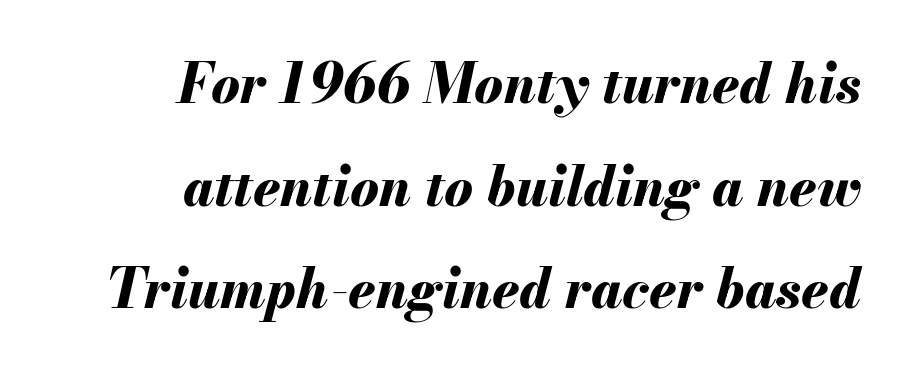
A typesetter would call this zero additional tracking. The paragraph shown leans on its right margin. Compared with an ordinary text face, these strokes are far heavier — a full bold. Quick note: interline space is abundant.
